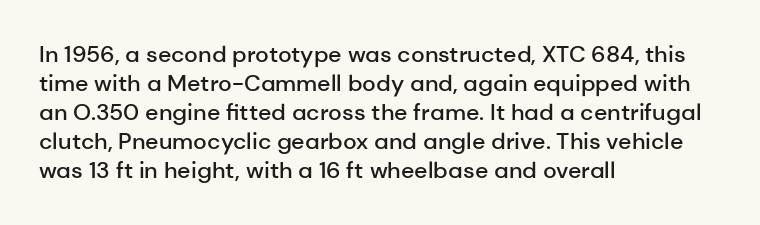
These lines keep a tight, regular rhythm from letter to letter. Horizontally, the lines are justified to the leading edge only. Normally led — the rows are evenly, conventionally spaced. The axis of the letterforms is exactly vertical. Bold? Not quite — semibold, heavier than regular but stopping short.
